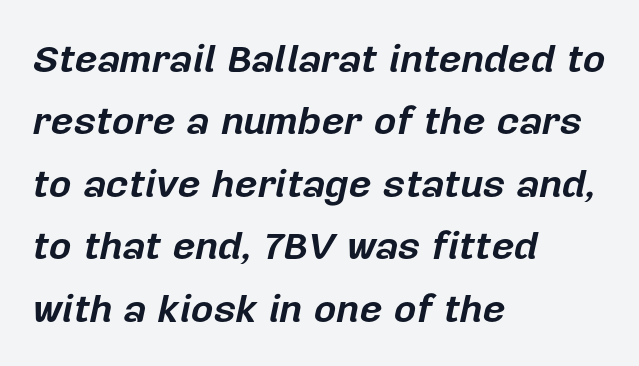
The image shows 39 px bold type, italic (leaning right); set left-aligned, normal line spacing (1.6x), normal letter spacing, not underlined; low stroke contrast and a medium x-height.
